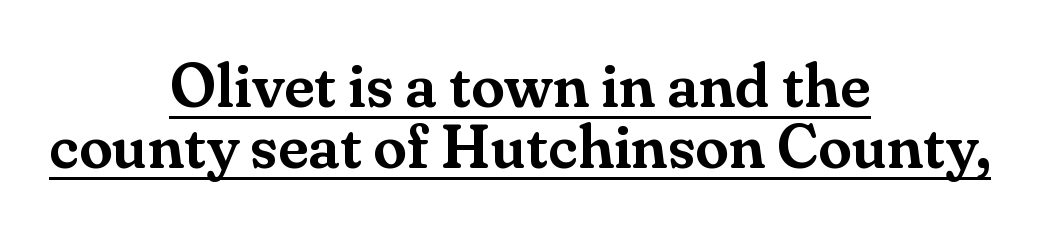
Q: Is the text italic (slanted)? A: No, it is upright.
Q: Is the typeface a serif or a sans-serif typeface? A: Serif.
Q: Is the text underlined? A: Yes.
Q: How is the paragraph aligned? A: Centered.
Q: Is the spacing between letters normal or unusually wide? A: Normal.
Q: Is the spacing between lines tight, normal or loose? A: Tight.
Q: Width (condensed, normal, or wide)? A: Normal.
Q: Stroke contrast? A: Medium.
Q: x-height? A: Small.
Q: Monospaced? A: No.
